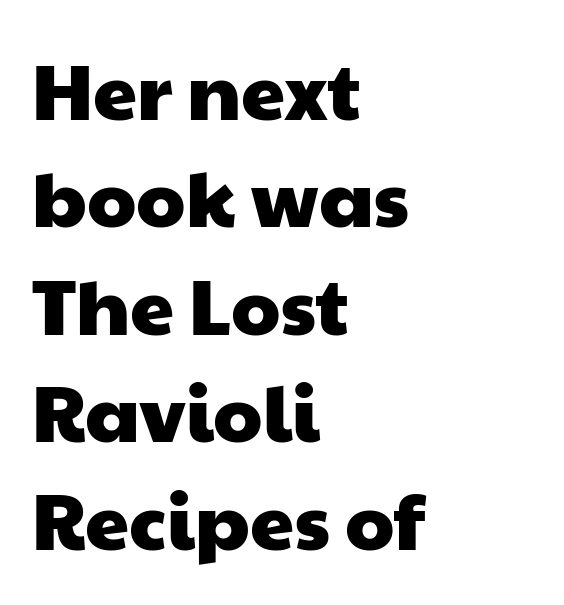
Q: Is the typeface a serif or a sans-serif typeface? A: Sans-serif.
Q: Is the text underlined? A: No.
Q: How is the paragraph aligned? A: Left-aligned.
Q: Is the spacing between letters normal or unusually wide? A: Normal.
Q: Is the spacing between lines tight, normal or loose? A: Normal.
Q: Width (condensed, normal, or wide)? A: Wide.
Q: Stroke contrast? A: Low.
Q: x-height? A: Medium.
Q: Monospaced? A: No.
